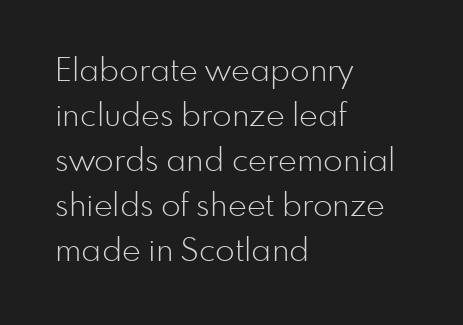
The image shows 32 px light sans-serif type, upright; set left-aligned, normal line spacing (1.41x), normal letter spacing, not underlined; low stroke contrast and a small x-height.
